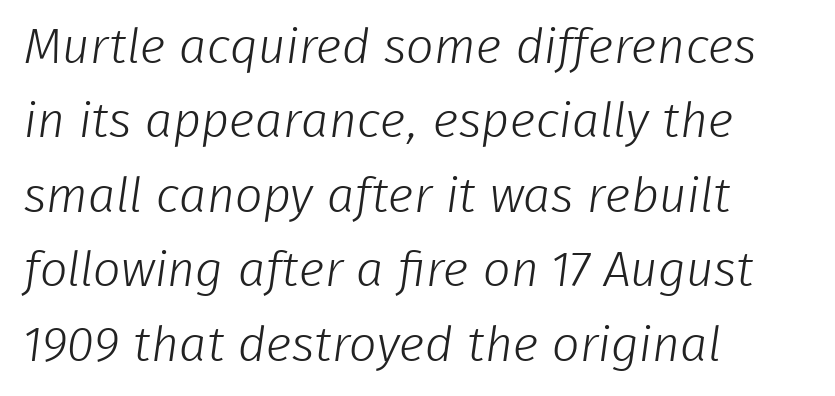
Q: Is the text bold? A: No.
Q: Is the typeface a serif or a sans-serif typeface? A: Sans-serif.
Q: Is the text underlined? A: No.
Q: How is the paragraph aligned? A: Left-aligned.
Q: Is the spacing between letters normal or unusually wide? A: Normal.
Q: Is the spacing between lines tight, normal or loose? A: Normal.
Q: Width (condensed, normal, or wide)? A: Normal.
Q: Stroke contrast? A: Low.
Q: x-height? A: Medium.
Q: Monospaced? A: No.
